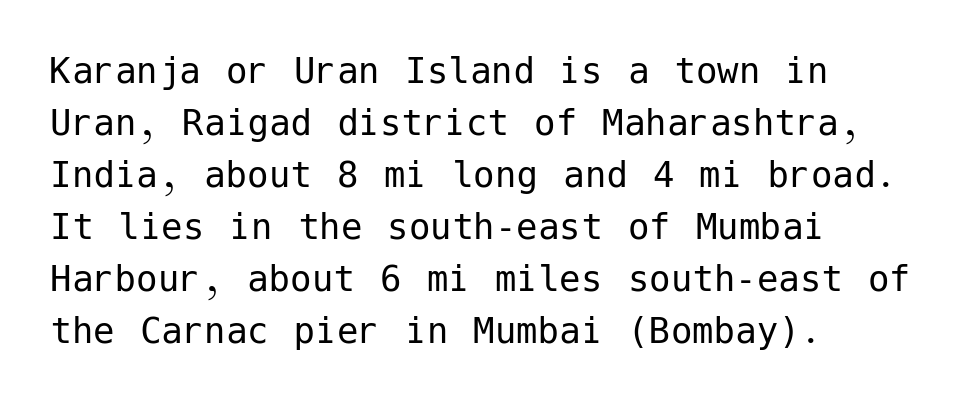
Does the lettering tilt? It doesn't — this is upright. The typesetting does not lean heavy: it is not bold. Inter-character spacing is left at the font's built-in metrics. Does the type have serifs? No, each stem ends abruptly.
